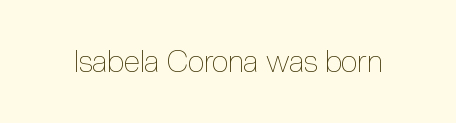
{"italic": "no", "bold": "no", "weight": "thin", "width": "condensed", "x_height": "medium", "monospaced": "no", "underline": "no", "letter_spacing": "normal", "letter_spacing_em": 0.0, "glyph_px": 30}
